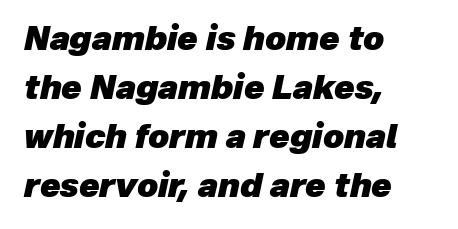
{"italic": "yes", "lean": "right", "slant_degrees": 12, "bold": "yes", "weight": "heavy", "width": "normal", "stroke_contrast": "low", "x_height": "medium", "monospaced": "no", "underline": "no", "align": "left", "line_spacing": "normal", "line_spacing_ratio": 1.48, "letter_spacing": "normal", "letter_spacing_em": 0.0, "glyph_px": 33}
